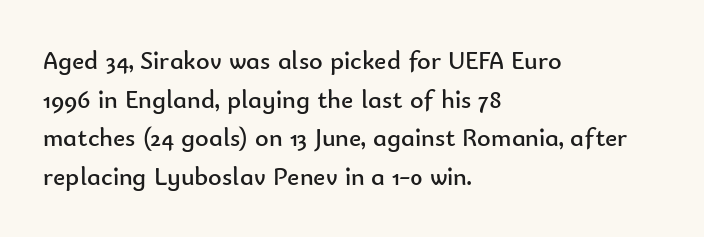
Posture: vertical. The weight tops out at a normal text grade. Words appear dense and cohesive because spacing is normal. If you drew a ruler down the left edge, every line would touch it. Line spacing here is normal. Underline: absent.
